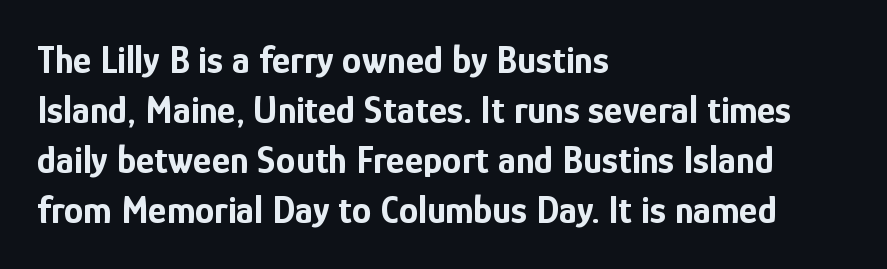
Q: Is the text bold? A: Yes.
Q: Is the text italic (slanted)? A: No, it is upright.
Q: Is the typeface a serif or a sans-serif typeface? A: Sans-serif.
Q: Is the text underlined? A: No.
Q: How is the paragraph aligned? A: Left-aligned.
Q: Is the spacing between letters normal or unusually wide? A: Normal.
Q: Is the spacing between lines tight, normal or loose? A: Normal.
Q: Width (condensed, normal, or wide)? A: Condensed.
Q: Stroke contrast? A: Low.
Q: x-height? A: Medium.
Q: Monospaced? A: No.
